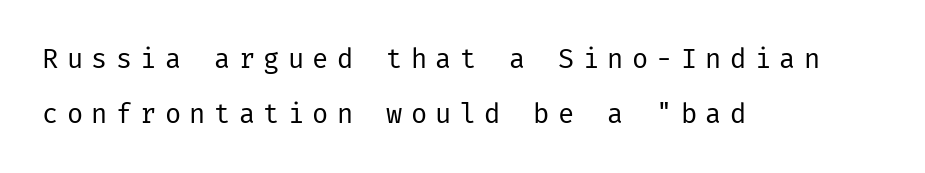
The image shows 27 px text type, upright; set left-aligned, loose line spacing (2.02x), unusually wide letter spacing (+0.31 em), not underlined.
